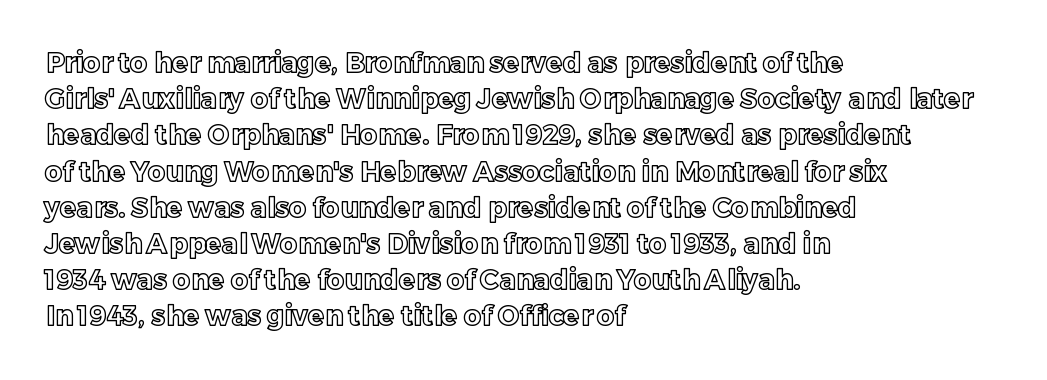
Q: Is the text italic (slanted)? A: No, it is upright.
Q: Is the text underlined? A: No.
Q: How is the paragraph aligned? A: Left-aligned.
Q: Is the spacing between letters normal or unusually wide? A: Normal.
Q: Is the spacing between lines tight, normal or loose? A: Normal.
